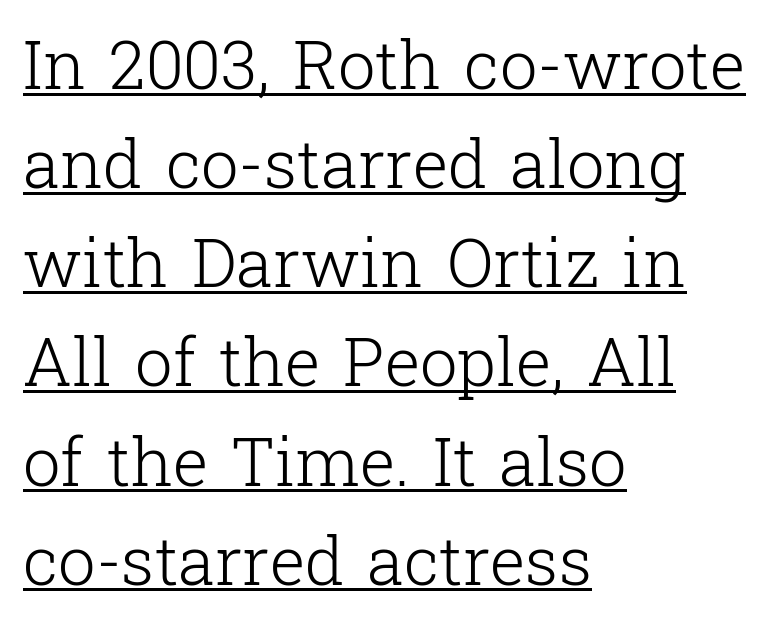
The image shows 67 px light serif type, upright; set left-aligned, normal line spacing (1.48x), normal letter spacing, underlined; low stroke contrast and a medium x-height.
